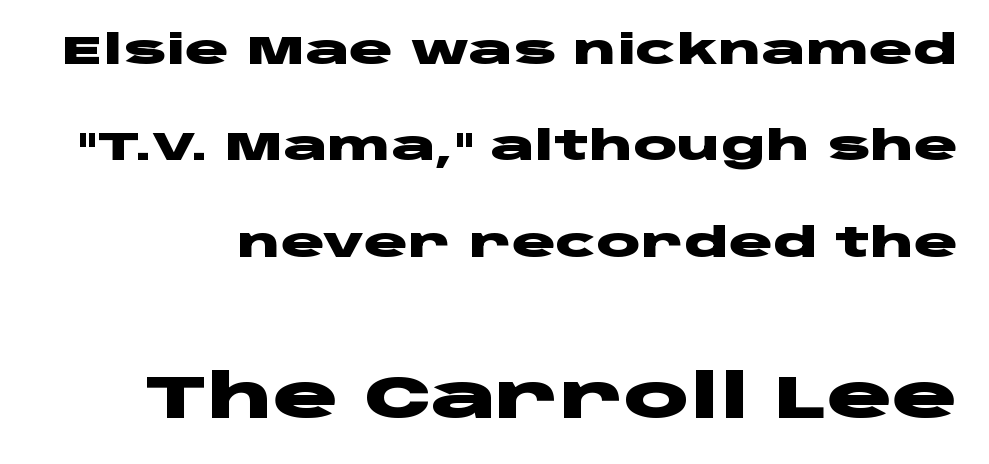
The image shows 61 px heavy, wide sans-serif type, upright; set loose line spacing (2.35x), normal letter spacing, not underlined; the second (bottom) block is 1.49x larger; low stroke contrast and a large x-height.
